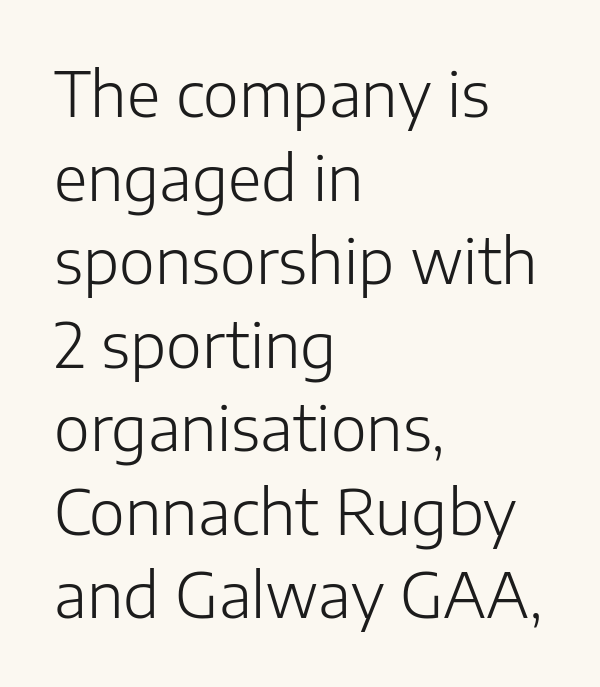
{"serif": "no", "italic": "no", "bold": "no", "weight": "light", "width": "normal", "stroke_contrast": "low", "x_height": "medium", "monospaced": "no", "underline": "no", "align": "left", "line_spacing": "normal", "line_spacing_ratio": 1.37, "letter_spacing": "normal", "letter_spacing_em": 0.0, "glyph_px": 61}
